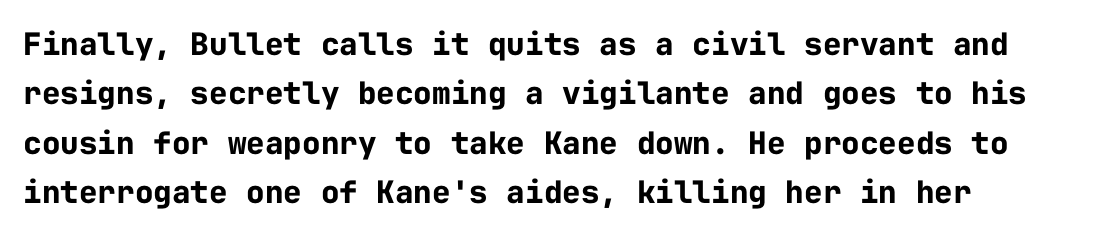
The image shows 31 px bold sans-serif type, upright, monospaced; set normal line spacing (1.59x), normal letter spacing, not underlined; low stroke contrast and a medium x-height.
